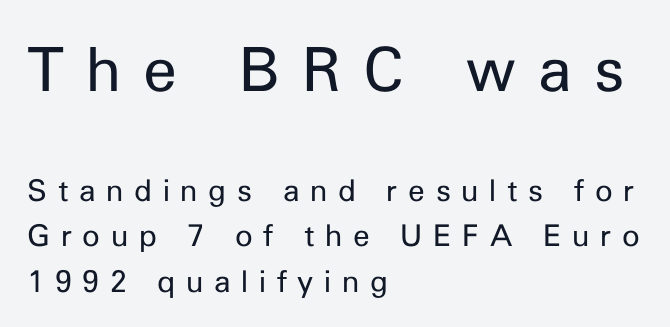
The image shows 61 px regular-weight sans-serif type, upright; set left-aligned, normal line spacing (1.52x), unusually wide letter spacing (+0.36 em), not underlined; the first (top) block is 2.03x larger; low stroke contrast and a medium x-height.
